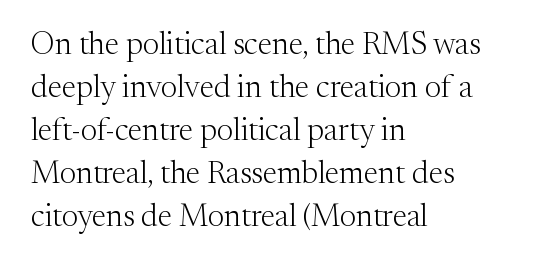
The image shows 31 px light serif type, upright; set left-aligned, normal line spacing (1.39x), normal letter spacing, not underlined; medium stroke contrast and a medium x-height.
